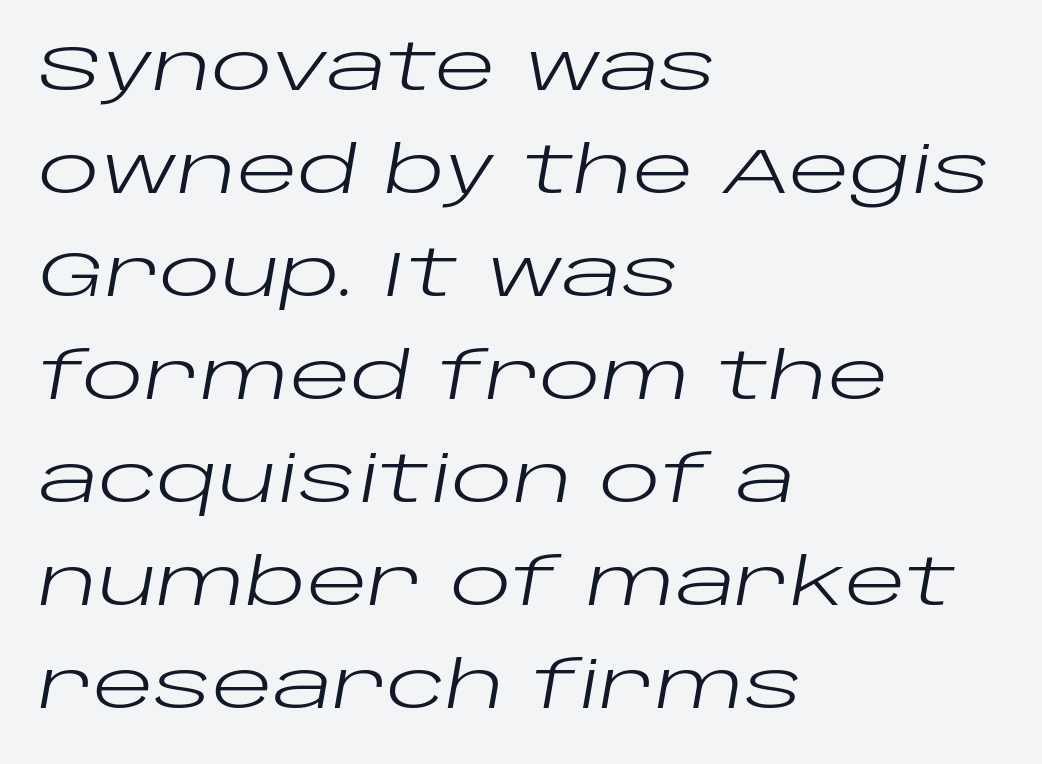
{"italic": "yes", "lean": "right", "slant_degrees": 10, "bold": "no", "weight": "regular", "width": "wide", "stroke_contrast": "low", "x_height": "large", "monospaced": "no", "underline": "no", "align": "left", "line_spacing": "normal", "line_spacing_ratio": 1.61, "letter_spacing": "normal", "letter_spacing_em": 0.0, "glyph_px": 64}
